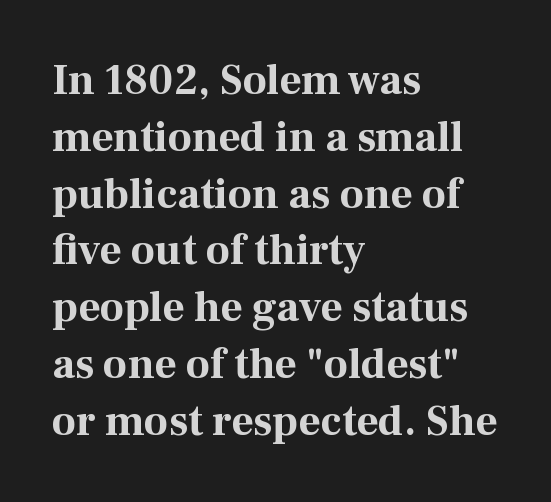
Note the varied advance widths — an 'i' is clearly narrower than an 'm'. Unlike italic type, these characters show no tilt at all. The face used here is seriffed, in the tradition of book romans. The foot of each line stays bare and open.
